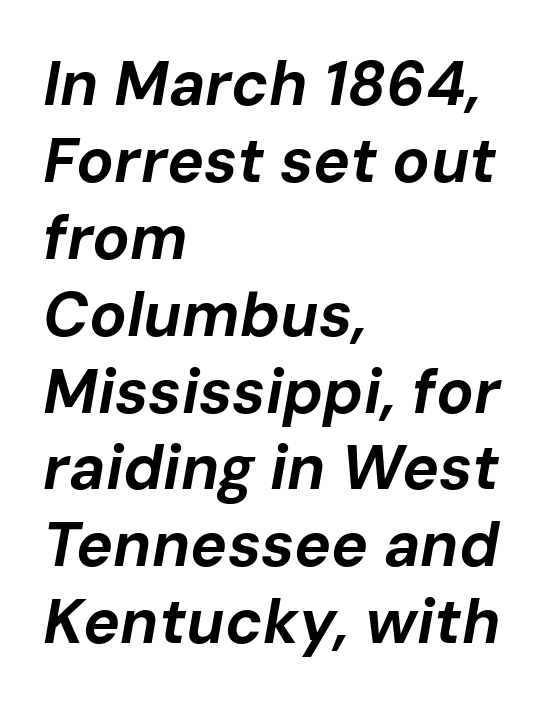
{"italic": "yes", "lean": "right", "slant_degrees": 10, "bold": "yes", "weight": "bold", "width": "normal", "stroke_contrast": "low", "x_height": "medium", "monospaced": "no", "underline": "no", "align": "left", "line_spacing_ratio": 1.24, "letter_spacing": "normal", "letter_spacing_em": 0.0, "glyph_px": 62}
